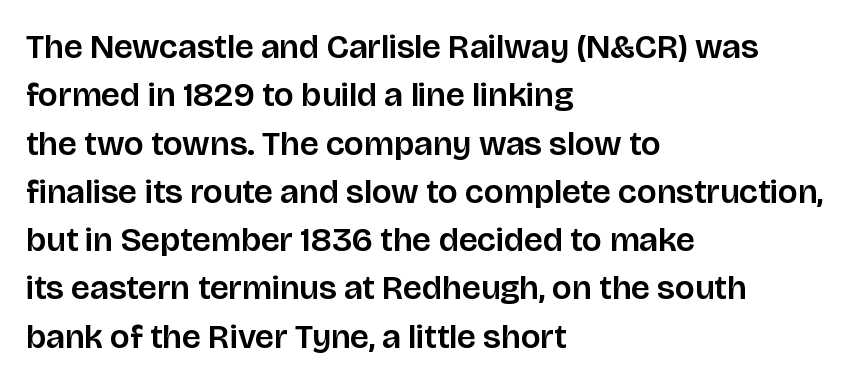
The image shows 34 px sans-serif type, upright; set left-aligned, normal line spacing (1.42x), normal letter spacing, not underlined; low stroke contrast and a large x-height.
